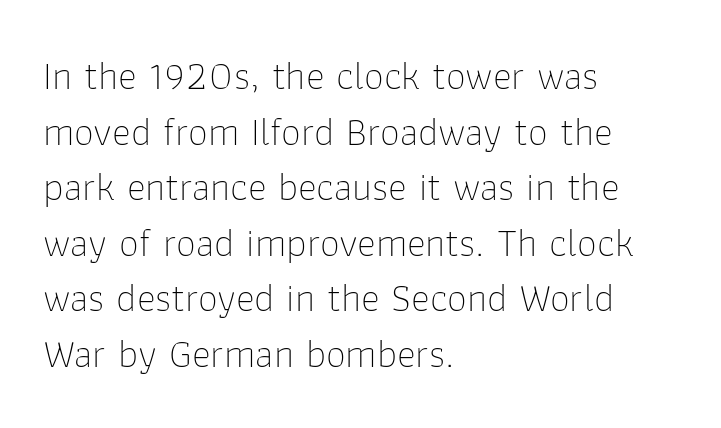
Q: Is the text bold? A: No.
Q: Is the text italic (slanted)? A: No, it is upright.
Q: Is the typeface a serif or a sans-serif typeface? A: Sans-serif.
Q: Is the text underlined? A: No.
Q: How is the paragraph aligned? A: Left-aligned.
Q: Is the spacing between letters normal or unusually wide? A: Normal.
Q: Is the spacing between lines tight, normal or loose? A: Normal.
Q: Width (condensed, normal, or wide)? A: Normal.
Q: Stroke contrast? A: Low.
Q: x-height? A: Medium.
Q: Monospaced? A: No.
